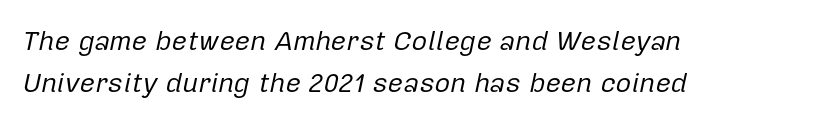
{"italic": "yes", "lean": "right", "slant_degrees": 12, "bold": "no", "underline": "no", "align": "left", "line_spacing": "normal", "line_spacing_ratio": 1.54, "letter_spacing": "normal", "letter_spacing_em": 0.0, "glyph_px": 27}
